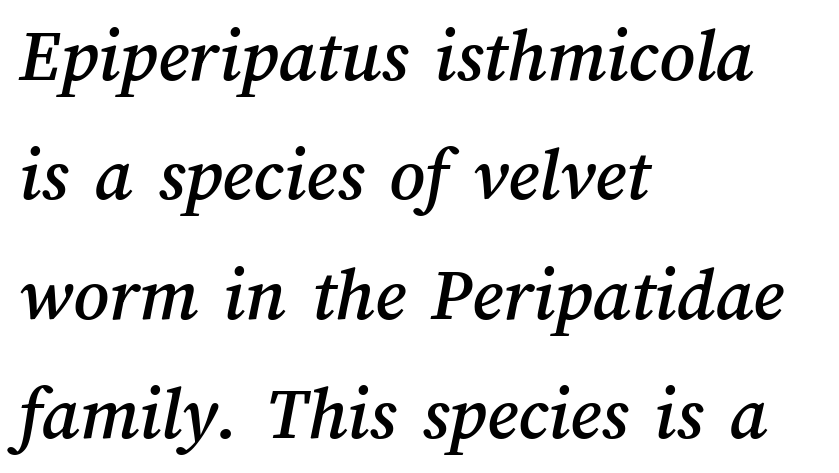
The image shows 77 px text type; set left-aligned, normal line spacing (1.55x), normal letter spacing, not underlined; medium stroke contrast and a medium x-height.
